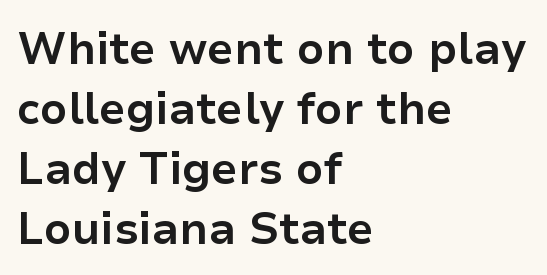
{"serif": "no", "italic": "no", "bold": "yes", "weight": "bold", "width": "normal", "stroke_contrast": "low", "x_height": "medium", "monospaced": "no", "underline": "no", "align": "left", "line_spacing": "normal", "line_spacing_ratio": 1.36, "letter_spacing": "normal", "letter_spacing_em": 0.0, "glyph_px": 44}
